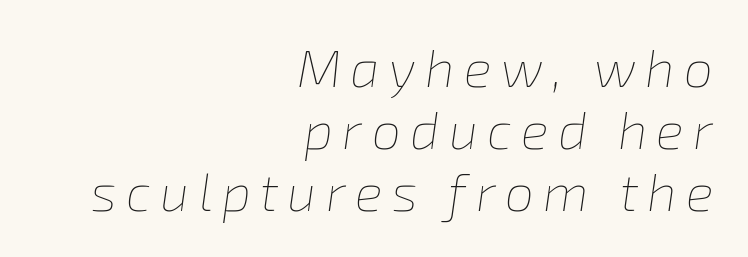
This rendering uses right alignment, leaving the left contour irregular. Do the characters align in a grid? No, the font is proportional. This is not heavy type; no bold has been used. The passage shown leans; its letterforms are oblique. The specimen omits any rule beneath the text block's lines.
